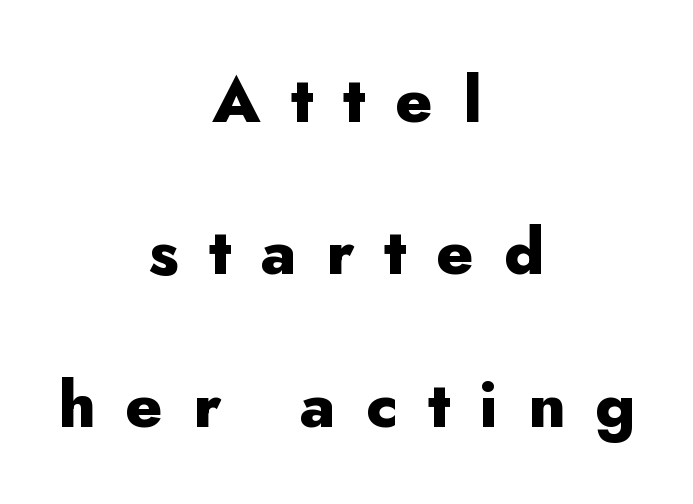
The strokes are fattened all the way to bold. The rendering uses natural spacing where letterforms have individual widths. Successive baselines arrive slowly, with a big drop between each. Compared with a flush-left layout, this one balances lines on the center instead.
